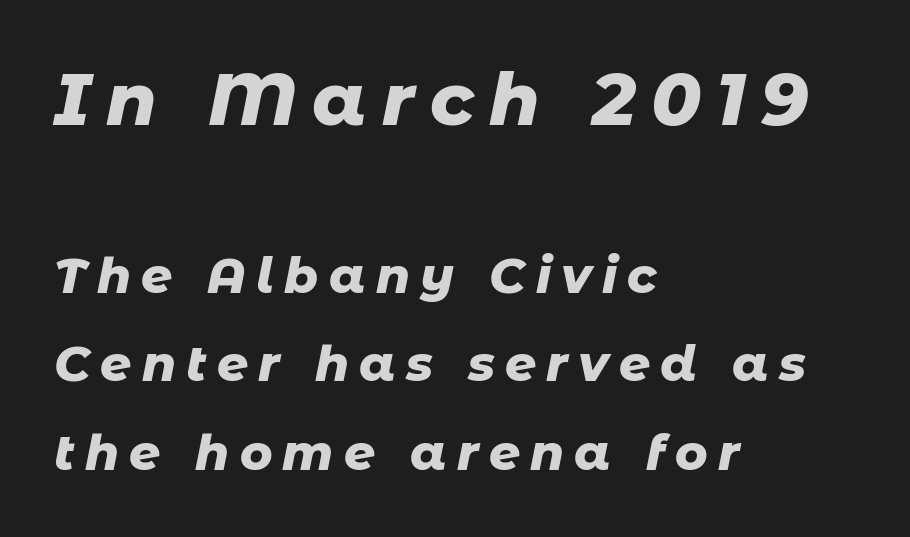
The image shows 73 px heavy type, italic (leaning right); set left-aligned, line spacing 1.81x, unusually wide letter spacing (+0.21 em), not underlined; the first (top) block is 1.49x larger; low stroke contrast and a medium x-height.
